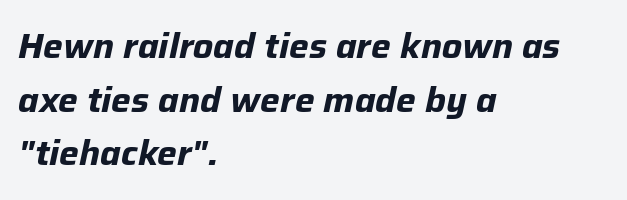
The horizontal fit of the characters is conventional and even. Note the varied advance widths — an 'i' is clearly narrower than an 'm'. The ragged edge is on the right, which tells us the setting is flush left. The specimen reads as italic at a glance.
